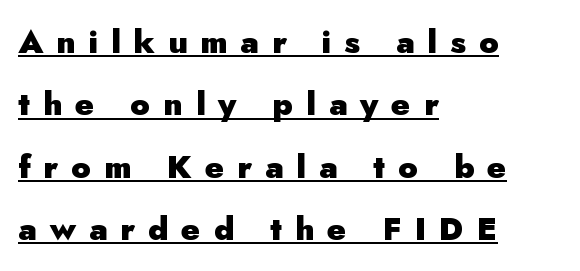
{"serif": "no", "italic": "no", "bold": "yes", "weight": "heavy", "width": "normal", "stroke_contrast": "low", "x_height": "small", "monospaced": "no", "underline": "yes", "align": "left", "line_spacing": "loose", "line_spacing_ratio": 1.95, "letter_spacing": "wide", "letter_spacing_em": 0.41, "glyph_px": 32}
